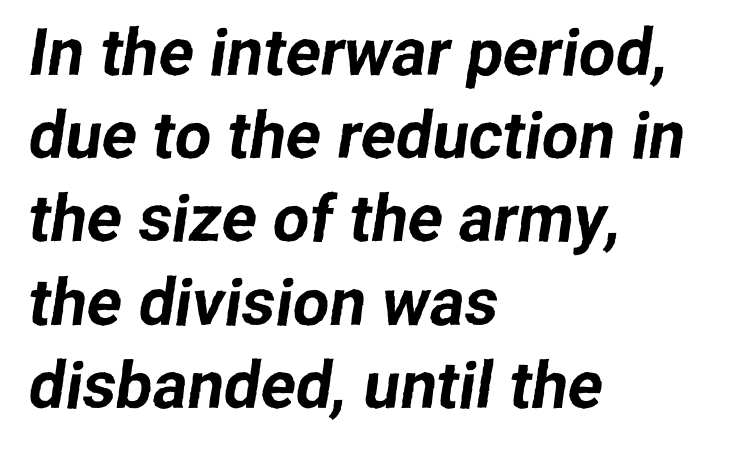
{"serif": "no", "width": "normal", "stroke_contrast": "low", "x_height": "medium", "monospaced": "no", "underline": "no", "align": "left", "line_spacing": "normal", "line_spacing_ratio": 1.28, "letter_spacing": "normal", "letter_spacing_em": 0.0, "glyph_px": 65}
